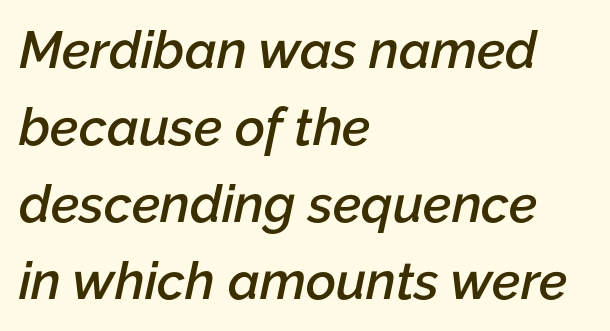
The strokes are fattened partway — semibold, not bold. The text block is weighted toward the left margin, trailing off unevenly rightward. The foot of each line stays bare and open. These lines were composed using italics. Spacing verdict: proportional, widths tailored to each character. Students, note that the glyphs here touch the page at normal intervals.
